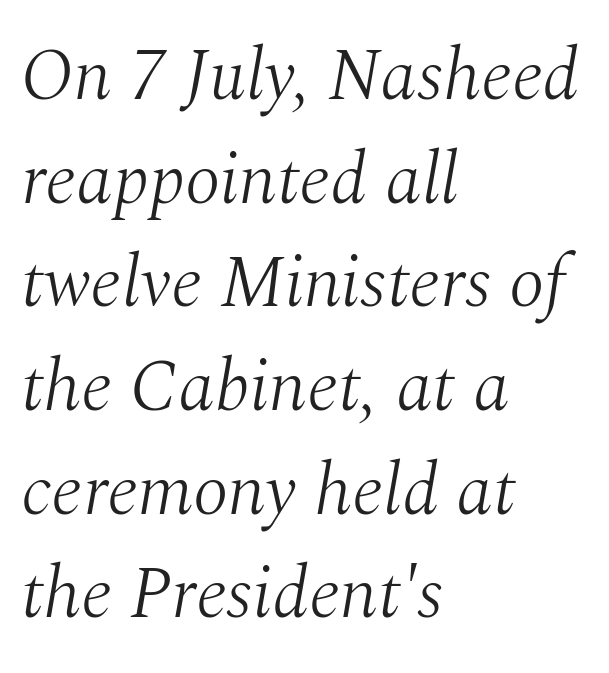
Q: Is the text bold? A: No.
Q: Is the text italic (slanted)? A: Yes, it leans right by about 10 degrees.
Q: Is the typeface a serif or a sans-serif typeface? A: Serif.
Q: Is the text underlined? A: No.
Q: How is the paragraph aligned? A: Left-aligned.
Q: Is the spacing between letters normal or unusually wide? A: Normal.
Q: Is the spacing between lines tight, normal or loose? A: Normal.
Q: Width (condensed, normal, or wide)? A: Normal.
Q: Stroke contrast? A: Medium.
Q: x-height? A: Medium.
Q: Monospaced? A: No.
